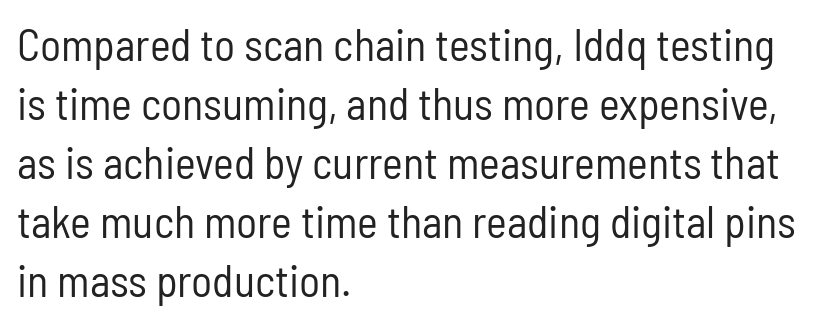
Compared with typical body copy, the letter spacing here is the same. Type style note: lacks serifs. This sample is left-justified, so line endings fall wherever the words run out. Descender tails drop into unmarked territory. Proportional: the letters do not fall into vertical columns. Reading down the column, the eye jumps a familiar distance to each next line.
